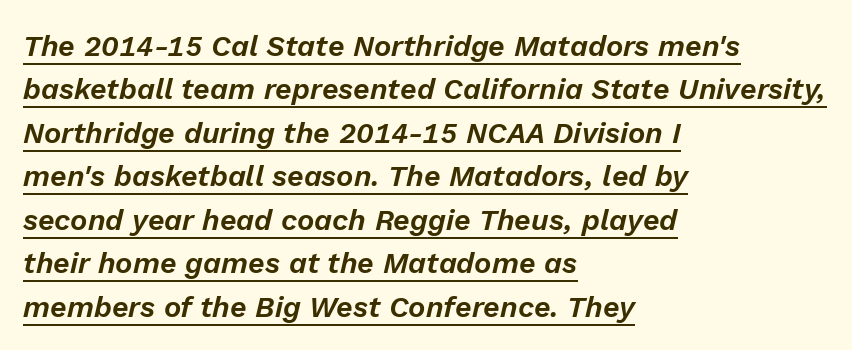
Q: Is the text italic (slanted)? A: Yes, it leans right by about 13 degrees.
Q: Is the text underlined? A: Yes.
Q: How is the paragraph aligned? A: Left-aligned.
Q: Is the spacing between letters normal or unusually wide? A: Normal.
Q: Is the spacing between lines tight, normal or loose? A: Normal.
Q: Width (condensed, normal, or wide)? A: Normal.
Q: Stroke contrast? A: Low.
Q: x-height? A: Medium.
Q: Monospaced? A: No.
